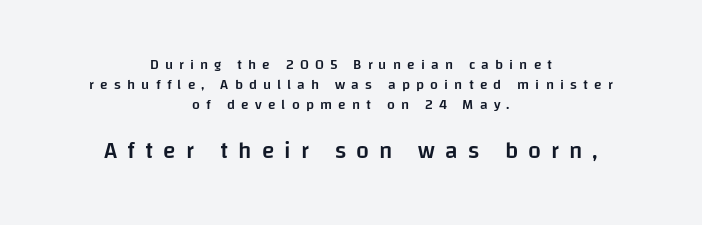
Block two is the big one; block one sits smaller above it. Is there any slant? The stems are plumb. The gap between lines stays unmarked. If you measured baseline to baseline, you'd find a middling distance.
